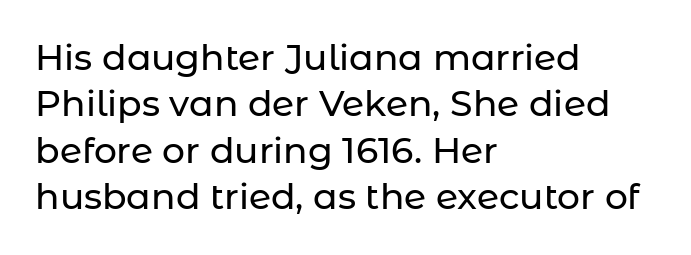
Notice how descenders clear the ascenders below comfortably — that's standard leading. The passage is arranged the way most books set body copy — flush left. Do the letters lean? They stand straight. Observe the ordinary spacing: letters are neighbours, not strangers.
